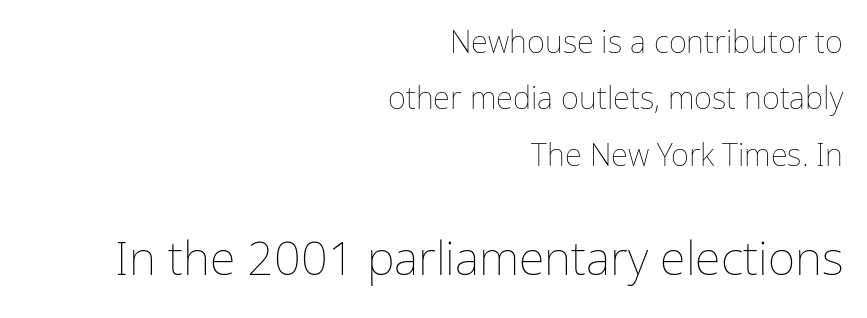
The image shows 47 px thin type, upright; set right-aligned, line spacing 1.82x, normal letter spacing, not underlined; the second (bottom) block is 1.52x larger; low stroke contrast and a medium x-height.
